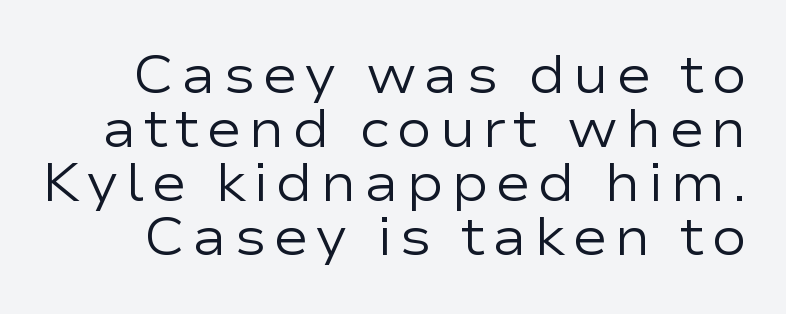
{"serif": "no", "italic": "no", "bold": "no", "weight": "regular", "width": "wide", "stroke_contrast": "low", "x_height": "medium", "monospaced": "no", "underline": "no", "line_spacing": "tight", "line_spacing_ratio": 1.02, "glyph_px": 53}
